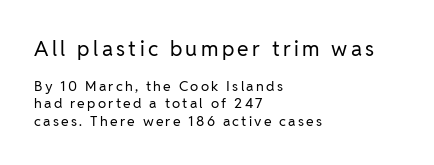
The image shows 21 px text type, upright; set left-aligned, line spacing 1.22x, not underlined; the first (top) block is 1.5x larger.
